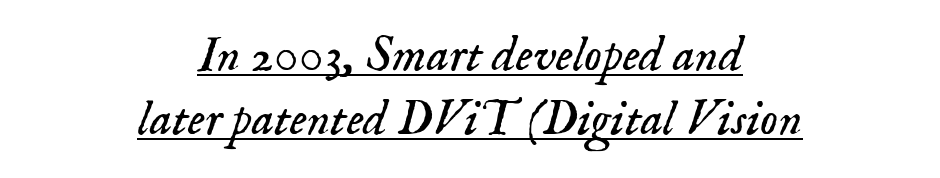
{"serif": "yes", "italic": "yes", "lean": "right", "slant_degrees": 18, "bold": "no", "weight": "light", "width": "normal", "stroke_contrast": "low", "x_height": "small", "monospaced": "no", "underline": "yes", "align": "center", "line_spacing": "normal", "line_spacing_ratio": 1.29, "letter_spacing": "normal", "letter_spacing_em": 0.0, "glyph_px": 50}
